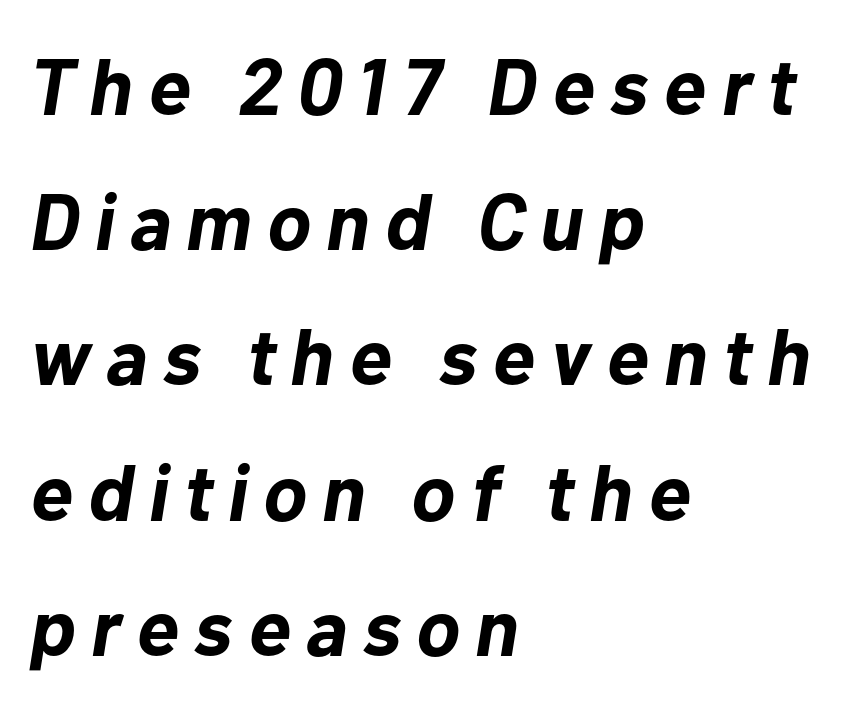
{"italic": "yes", "lean": "right", "slant_degrees": 10, "bold": "yes", "weight": "bold", "width": "normal", "stroke_contrast": "low", "x_height": "medium", "monospaced": "no", "underline": "no", "align": "left", "line_spacing": "normal", "line_spacing_ratio": 1.69, "glyph_px": 80}
